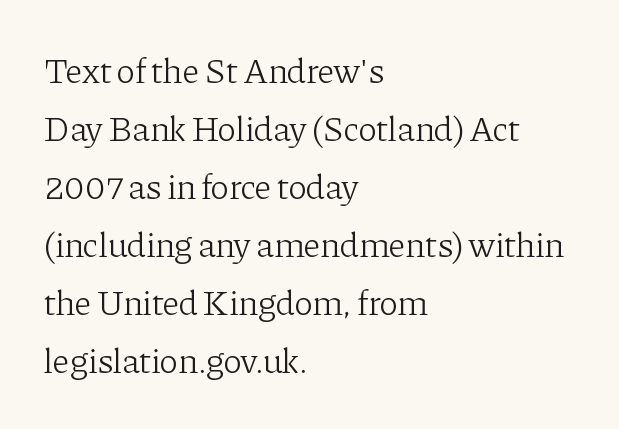
The image shows 35 px light serif type, upright; set left-aligned, normal line spacing (1.66x), normal letter spacing, not underlined; low stroke contrast and a medium x-height.
